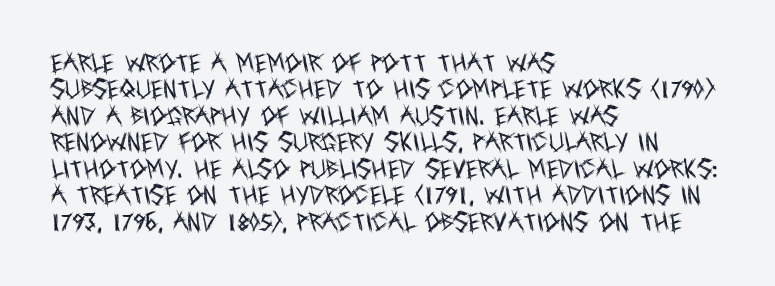
{"italic": "no", "bold": "no", "underline": "no", "align": "left", "line_spacing": "normal", "line_spacing_ratio": 1.26, "letter_spacing": "normal", "letter_spacing_em": 0.0, "glyph_px": 21}
